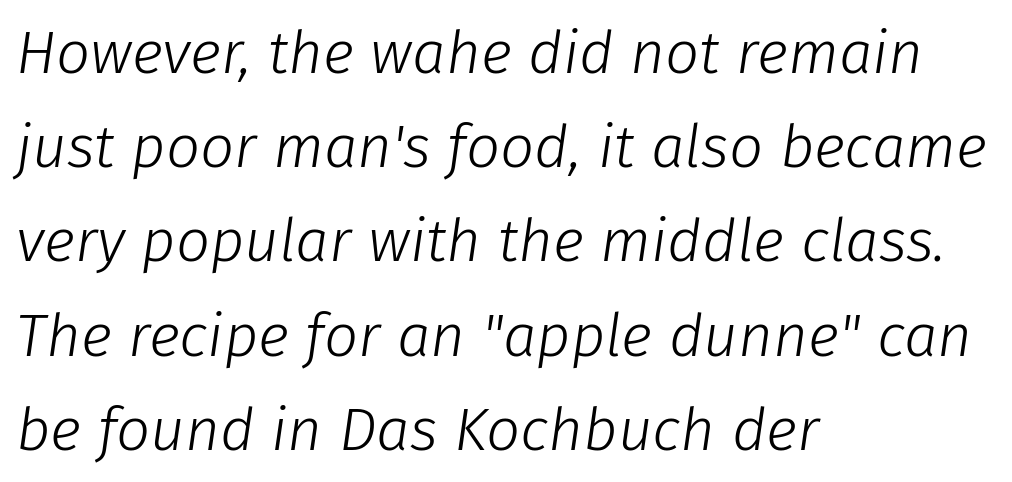
Q: Is the text bold? A: No.
Q: Is the text italic (slanted)? A: Yes, it leans right by about 8 degrees.
Q: Is the text underlined? A: No.
Q: How is the paragraph aligned? A: Left-aligned.
Q: Is the spacing between letters normal or unusually wide? A: Normal.
Q: Is the spacing between lines tight, normal or loose? A: Normal.
Q: Width (condensed, normal, or wide)? A: Normal.
Q: Stroke contrast? A: Low.
Q: x-height? A: Medium.
Q: Monospaced? A: No.
